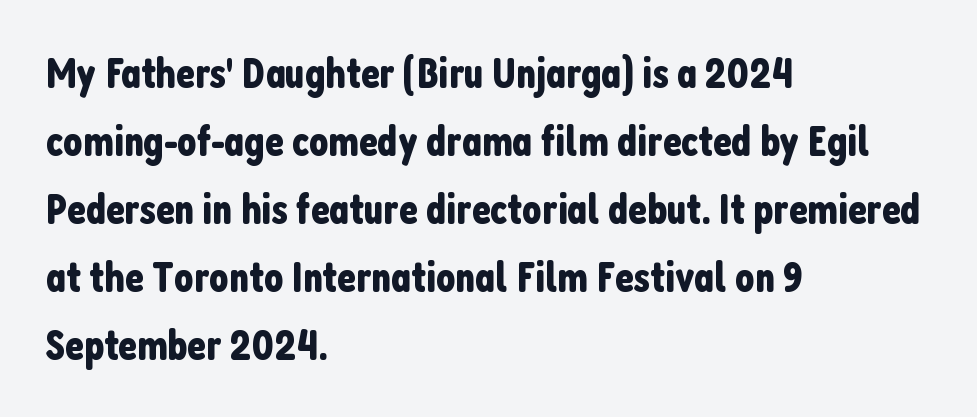
Q: Is the text italic (slanted)? A: No, it is upright.
Q: Is the typeface a serif or a sans-serif typeface? A: Sans-serif.
Q: Is the text underlined? A: No.
Q: How is the paragraph aligned? A: Left-aligned.
Q: Is the spacing between letters normal or unusually wide? A: Normal.
Q: Is the spacing between lines tight, normal or loose? A: Normal.
Q: Width (condensed, normal, or wide)? A: Condensed.
Q: Stroke contrast? A: Low.
Q: x-height? A: Medium.
Q: Monospaced? A: No.
